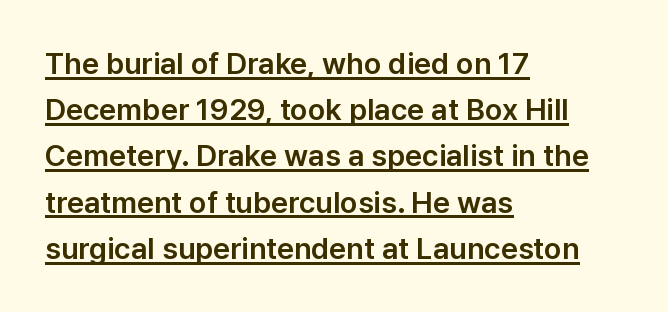
The passage shown is typed in a proportional face where columns would drift. These lines sit exactly where default settings would place them. A typesetter would call this zero additional tracking. Examine the stroke ends and you'll find no serifs. The face used here appears with an underline applied.
